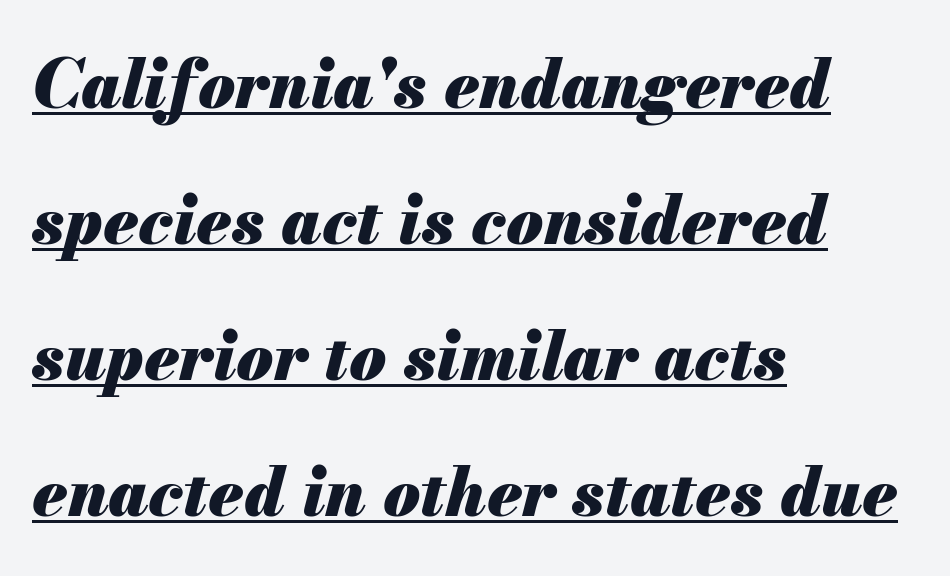
A typographer would call this underscored text. This block would shrink considerably if given ordinary leading; it's expanded now. Short note: letters normally spaced. Italic? Definitely — the glyphs are oblique.
